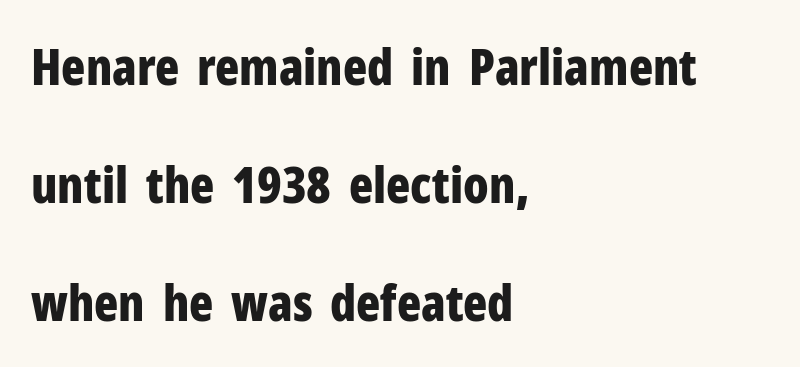
Q: Is the text bold? A: Yes.
Q: Is the text italic (slanted)? A: No, it is upright.
Q: Is the typeface a serif or a sans-serif typeface? A: Sans-serif.
Q: Is the text underlined? A: No.
Q: How is the paragraph aligned? A: Left-aligned.
Q: Is the spacing between letters normal or unusually wide? A: Normal.
Q: Is the spacing between lines tight, normal or loose? A: Loose.
Q: Width (condensed, normal, or wide)? A: Condensed.
Q: Stroke contrast? A: Low.
Q: x-height? A: Medium.
Q: Monospaced? A: No.
